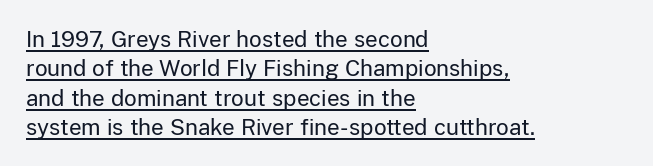
{"italic": "no", "bold": "no", "underline": "yes", "align": "left", "line_spacing": "normal", "line_spacing_ratio": 1.33, "letter_spacing": "normal", "letter_spacing_em": 0.0, "glyph_px": 22}
